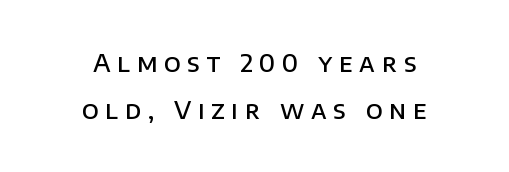
{"italic": "no", "bold": "semi", "underline": "no", "align": "center", "line_spacing": "loose", "line_spacing_ratio": 1.95, "letter_spacing": "wide", "letter_spacing_em": 0.28, "glyph_px": 24}
